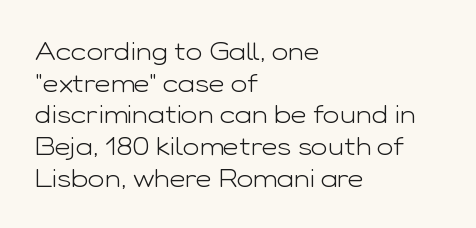
{"italic": "no", "bold": "no", "underline": "no", "align": "left", "line_spacing": "normal", "line_spacing_ratio": 1.27, "letter_spacing": "normal", "letter_spacing_em": 0.0, "glyph_px": 25}
